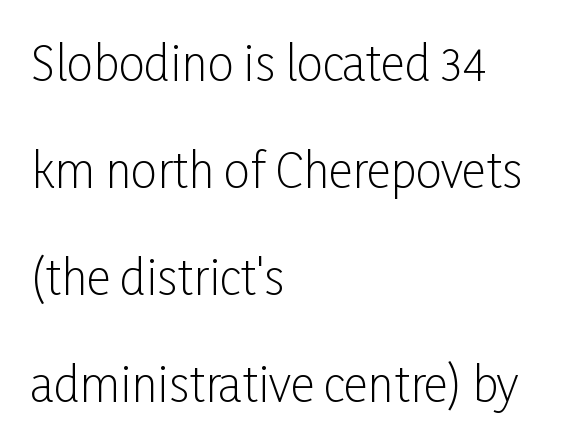
Observe the absence of serifs on each vertical stroke in this sample. This is the regular roman posture of the typeface. Varying glyph widths throughout — classic text-font behaviour. Letter spacing: default. Horizontal alignment here is leftward, the default for most running prose.
